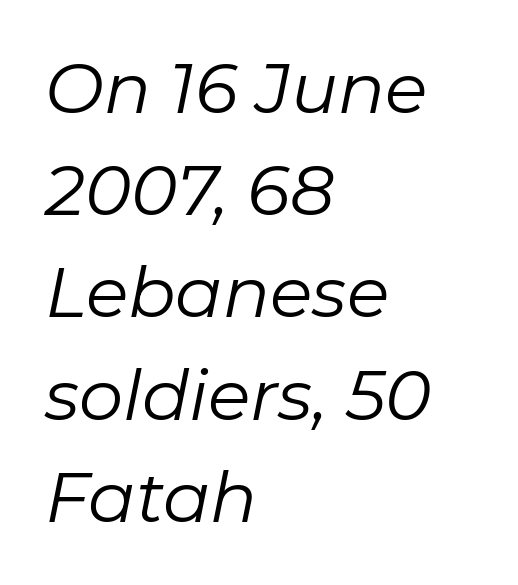
The image shows 70 px regular-weight type, italic (leaning right); set left-aligned, normal line spacing (1.46x), normal letter spacing, not underlined; low stroke contrast and a medium x-height.
